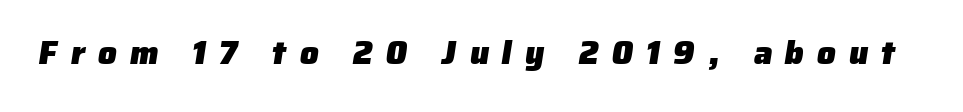
Check the space under the baseline: it is left empty. This sample has the flowing, uneven cadence of proportional lettering. Examine the stroke ends and you'll find no serifs. Strong, thick strokes mark this as bold type.
